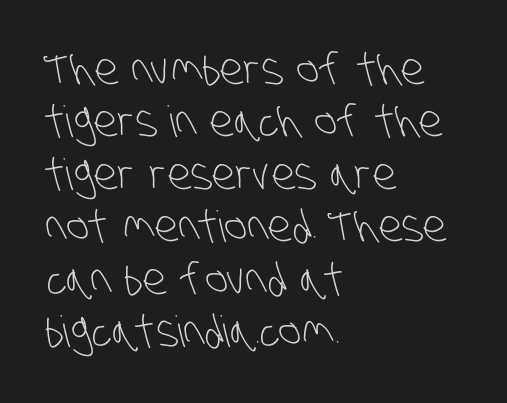
{"serif": "no", "bold": "no", "weight": "light", "width": "condensed", "stroke_contrast": "low", "x_height": "large", "monospaced": "no", "underline": "no", "align": "left", "line_spacing_ratio": 1.22, "letter_spacing": "normal", "letter_spacing_em": 0.0, "glyph_px": 43}
